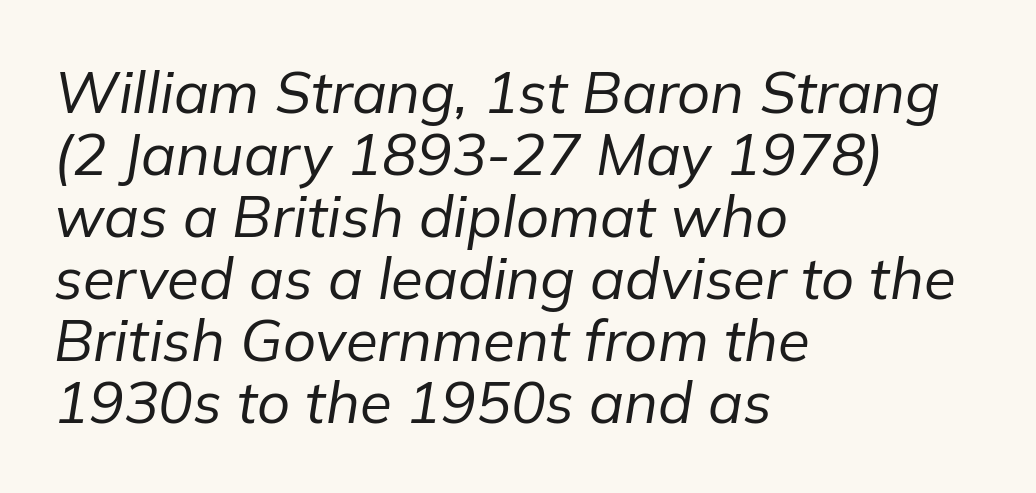
The passage shown leans; its letterforms are oblique. Has an underline been added? It has not. The compositor pushed each line to the left boundary. Regarding leading, the lines here are crowded together. The face used here is proportionally spaced, like ordinary book or web type. Bold? No — there's no thickening of the strokes.
